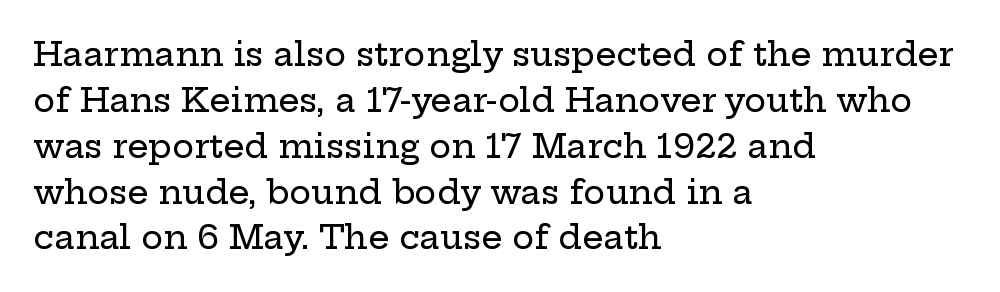
Letter spacing: default. Bare-footed words on every line. Designer's note — italics off, roman on. The typeface chosen for these lines features serifs. Compared with typical paragraphs, the rows here are spaced about the same. Is this a fixed-width face? No — the glyphs have proportional, varying widths.
